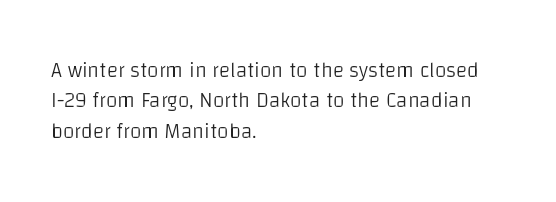
Q: Is the text bold? A: No.
Q: Is the text italic (slanted)? A: No, it is upright.
Q: Is the text underlined? A: No.
Q: How is the paragraph aligned? A: Left-aligned.
Q: Is the spacing between letters normal or unusually wide? A: Normal.
Q: Is the spacing between lines tight, normal or loose? A: Normal.
